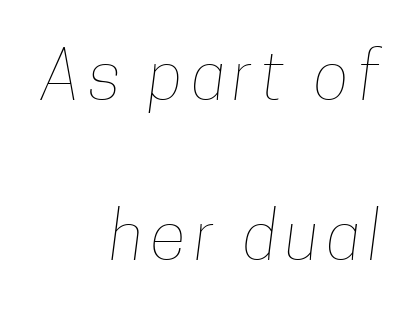
Q: Is the text bold? A: No.
Q: Is the text underlined? A: No.
Q: How is the paragraph aligned? A: Right-aligned.
Q: Is the spacing between lines tight, normal or loose? A: Loose.
Q: Width (condensed, normal, or wide)? A: Condensed.
Q: Stroke contrast? A: Low.
Q: x-height? A: Medium.
Q: Monospaced? A: No.
